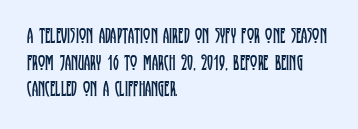
{"italic": "no", "bold": "no", "underline": "no", "align": "left", "line_spacing_ratio": 1.21, "letter_spacing": "normal", "letter_spacing_em": 0.0, "glyph_px": 22}
